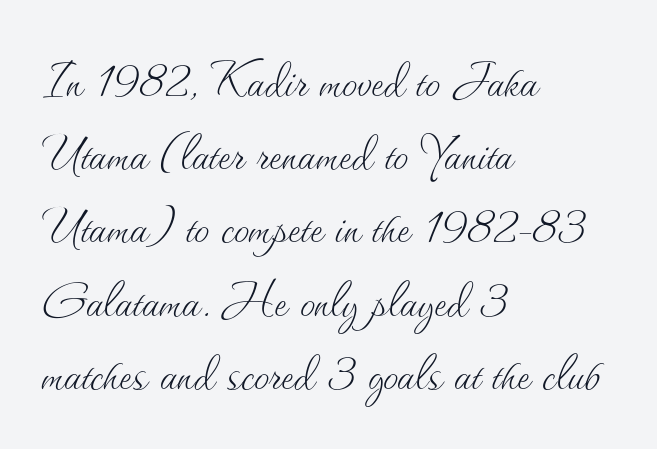
No word sits above an underline. This sample has the flowing, uneven cadence of proportional lettering. These lines stack with their left ends in a neat column. Between one letter and the next there's only the usual sliver of space.
